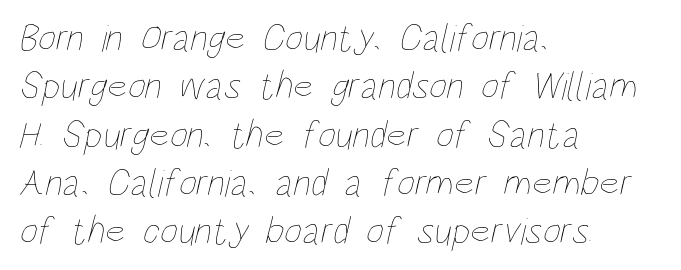
Lines of text with bare space underneath. The strokes are not fattened; the text isn't bold. The lines in this sample share a left origin and differ only in where they stop. The passage shown has conventional tracking throughout. This sample has the flowing, uneven cadence of proportional lettering.
